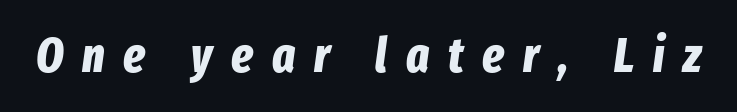
The foot of each line stays bare and open. The gaps between neighbouring characters are conspicuously large. Tall strokes in this sample are angled rather than plumb. As a designer I'd log this as weight 700, bold. Do the characters align in a grid? No, the font is proportional.
